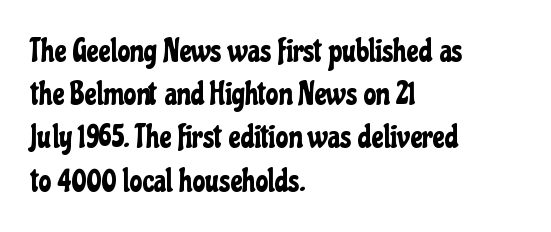
The type is set solid horizontally, with unmodified tracking. Summary of vertical rhythm: regular, with standard interline spacing. The rendering uses natural spacing where letterforms have individual widths. These lines are composed in type without serifs. Clear beneath every line of the passage. The compositor pushed each line to the left boundary.
